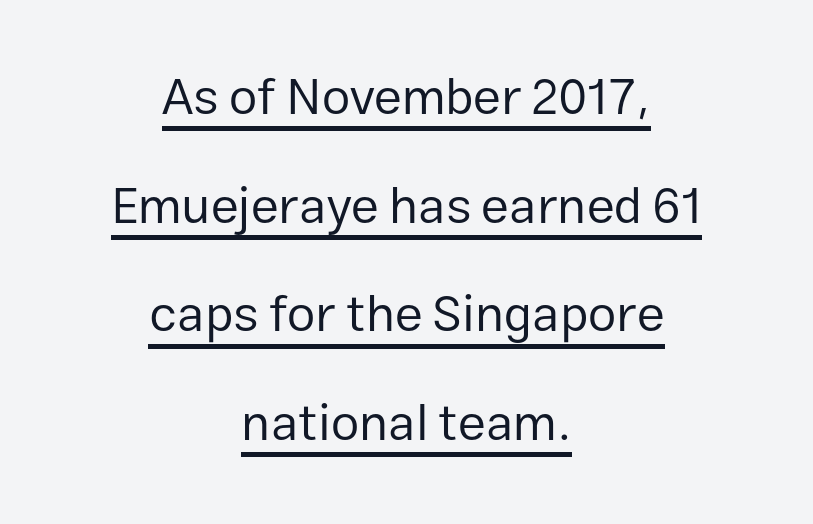
The image shows 51 px regular-weight sans-serif type, upright; set centered, loose line spacing (2.13x), normal letter spacing, underlined; low stroke contrast and a medium x-height.
